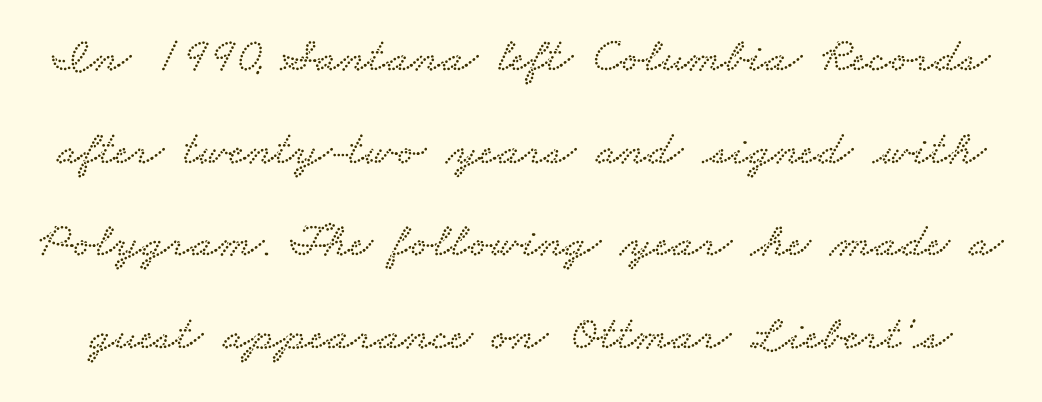
Words float on clear page, feet unadorned. Varying glyph widths throughout — classic text-font behaviour. The face used here is seriffed, in the tradition of book romans. Inter-character spacing is left at the font's built-in metrics.
